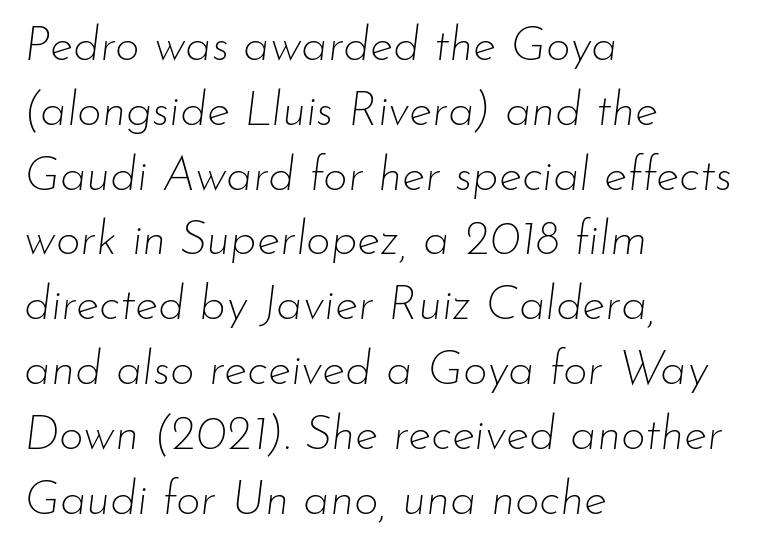
The image shows 48 px thin type, italic (leaning right); set left-aligned, normal line spacing (1.35x), normal letter spacing, not underlined; low stroke contrast and a small x-height.
